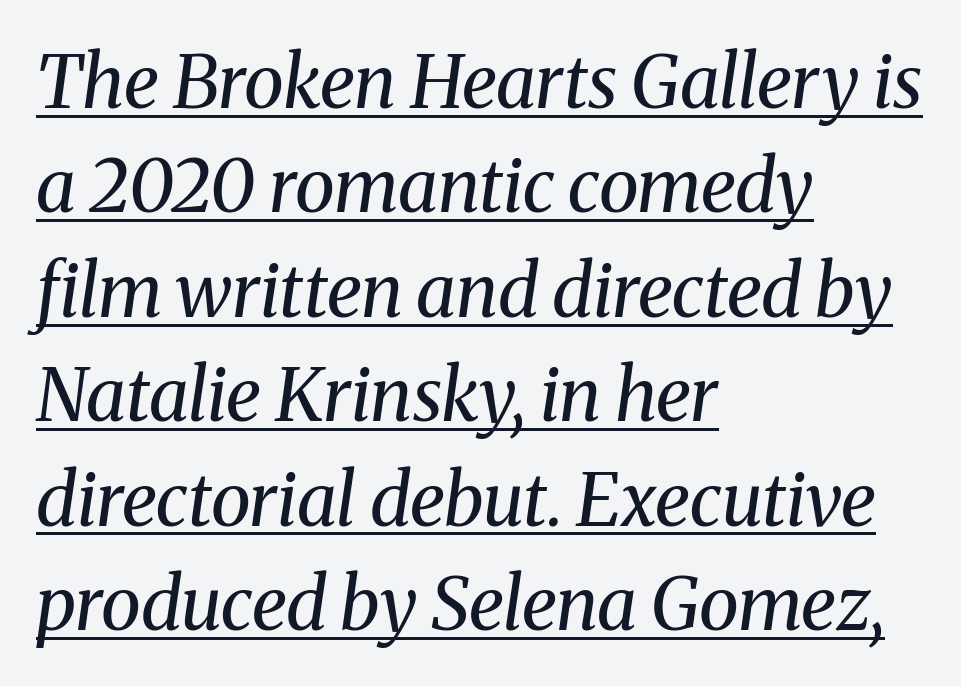
{"serif": "yes", "italic": "yes", "lean": "right", "slant_degrees": 8, "bold": "no", "weight": "regular", "width": "normal", "stroke_contrast": "medium", "x_height": "medium", "monospaced": "no", "underline": "yes", "align": "left", "line_spacing": "normal", "line_spacing_ratio": 1.43, "letter_spacing": "normal", "letter_spacing_em": 0.0, "glyph_px": 73}
